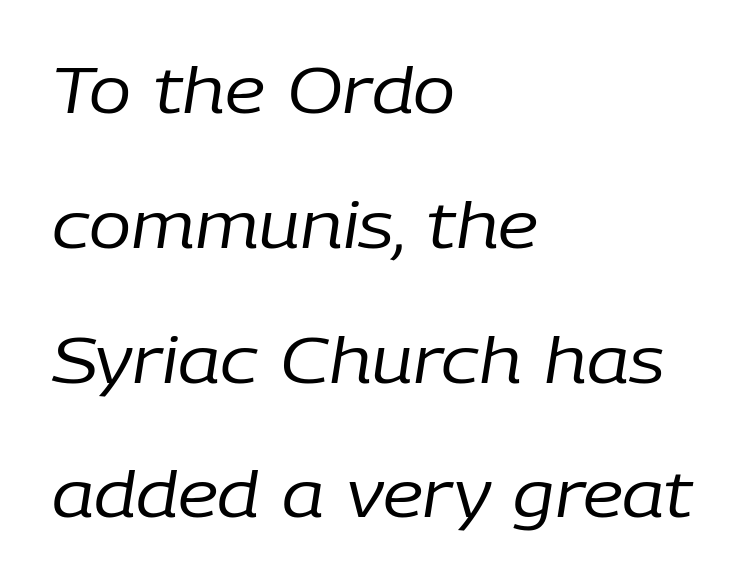
The image shows 63 px regular-weight type, italic (leaning right); set left-aligned, loose line spacing (2.14x), normal letter spacing, not underlined; low stroke contrast and a medium x-height.
